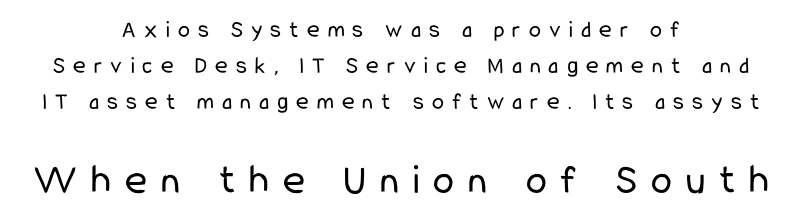
Short note: letters widely spaced. Are there feet on the stems? There aren't — it's a sans. Vertical stems look standard width or narrower in stroke. This sample has the flowing, uneven cadence of proportional lettering. The paragraph shown floats in the horizontal middle. Leading: standard.
